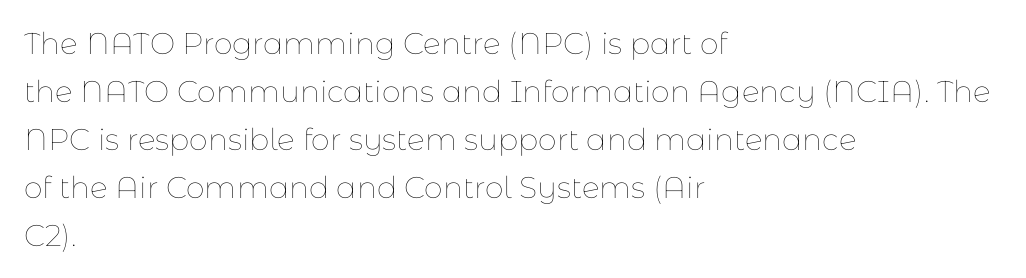
Q: Is the text bold? A: No.
Q: Is the text italic (slanted)? A: No, it is upright.
Q: Is the text underlined? A: No.
Q: How is the paragraph aligned? A: Left-aligned.
Q: Is the spacing between letters normal or unusually wide? A: Normal.
Q: Is the spacing between lines tight, normal or loose? A: Normal.
Q: Width (condensed, normal, or wide)? A: Normal.
Q: Stroke contrast? A: Low.
Q: x-height? A: Medium.
Q: Monospaced? A: No.
